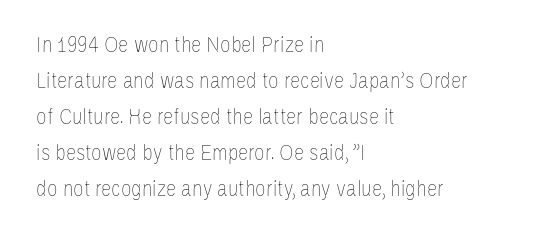
Q: Is the text bold? A: No.
Q: Is the text italic (slanted)? A: No, it is upright.
Q: Is the text underlined? A: No.
Q: How is the paragraph aligned? A: Left-aligned.
Q: Is the spacing between letters normal or unusually wide? A: Normal.
Q: Is the spacing between lines tight, normal or loose? A: Normal.
